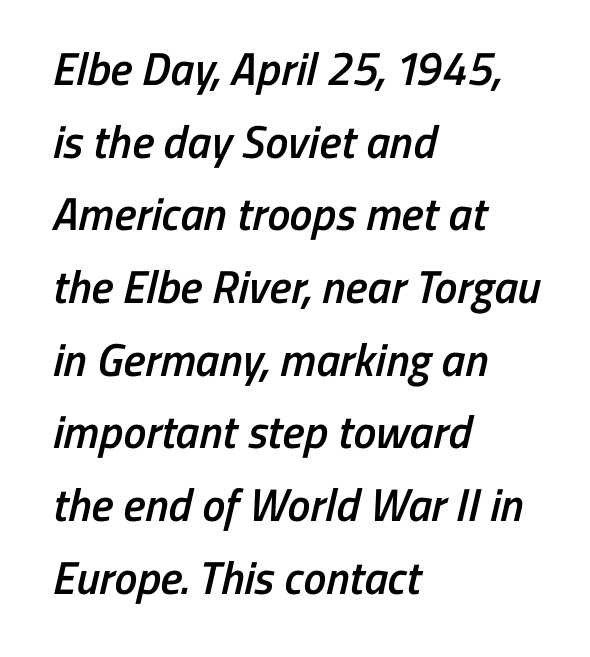
Notice how the passage keeps a crisp vertical edge on the left only. The face used here is a sans, in the tradition of grotesques and geometrics. Each letter keeps its own natural width here, so spacing adapts to shape. Is the letter spacing exaggerated? No — it looks like the ordinary default. Has an underline been added? It has not.
